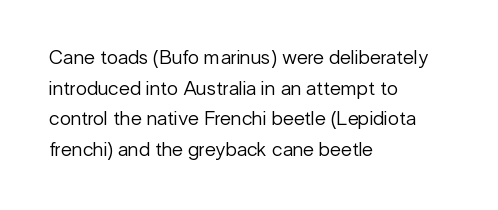
The image shows 20 px text type, upright; set left-aligned, normal line spacing (1.53x), normal letter spacing, not underlined.
